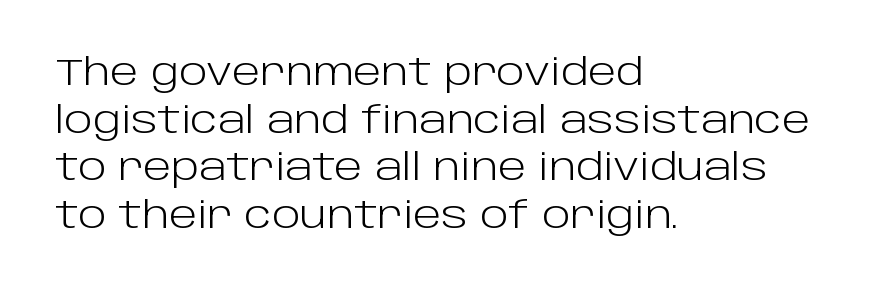
The image shows 37 px light sans-serif type, upright; set left-aligned, normal line spacing (1.29x), normal letter spacing, not underlined; low stroke contrast and a large x-height.
